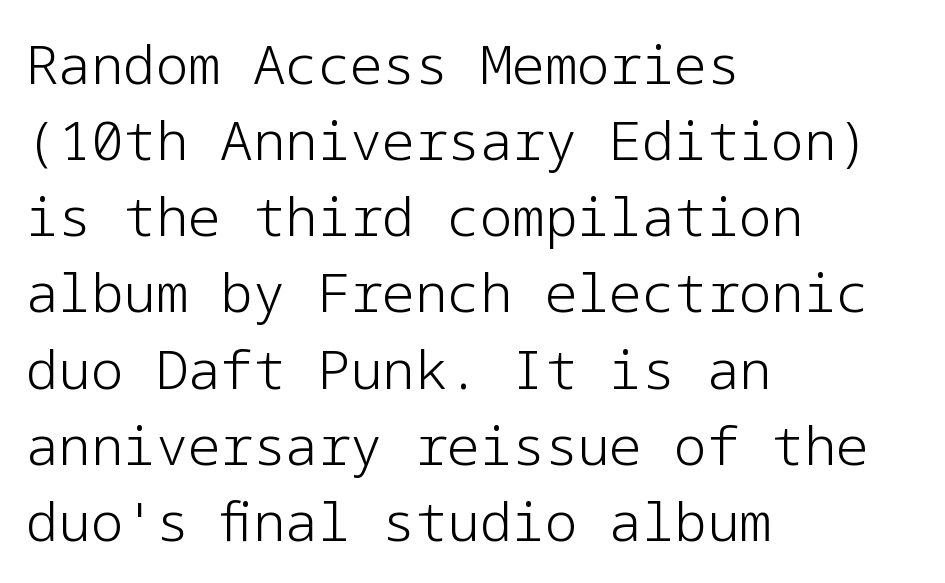
The strokes carry an ordinary text weight at most. Beneath every word, the page is bare. I'd call this a sans setting — the letters go barefoot. This sample keeps an unexceptional amount of space between lines. Ascenders rise straight up at ninety degrees.
